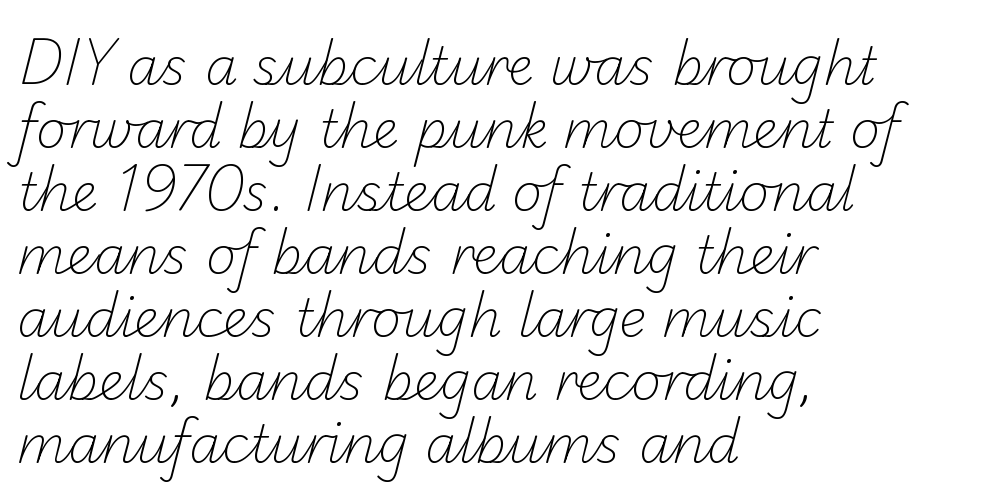
The image shows 52 px light sans-serif type; set left-aligned, line spacing 1.21x, normal letter spacing, not underlined; low stroke contrast and a small x-height.
